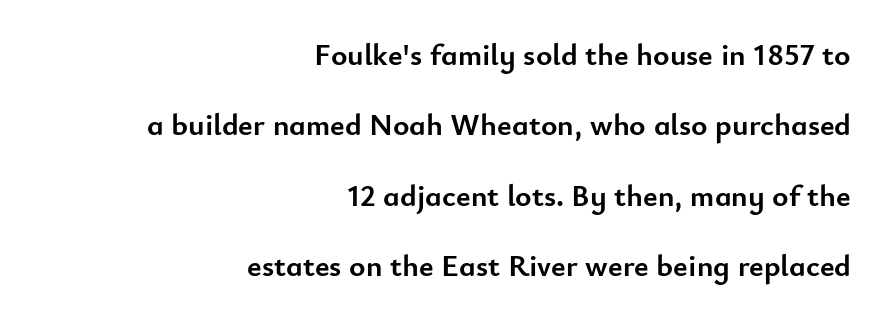
{"serif": "no", "italic": "no", "bold": "yes", "weight": "semibold", "width": "normal", "stroke_contrast": "low", "x_height": "small", "monospaced": "no", "underline": "no", "align": "right", "line_spacing": "loose", "line_spacing_ratio": 2.27, "letter_spacing": "normal", "letter_spacing_em": 0.0, "glyph_px": 31}
